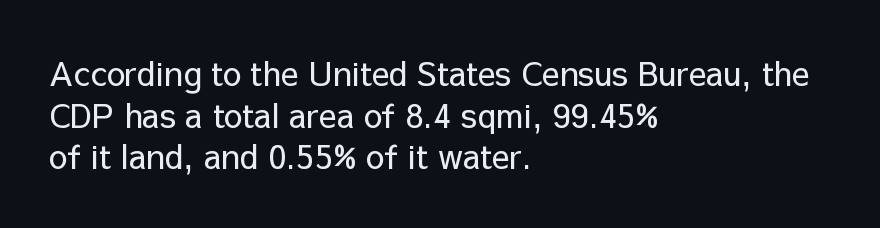
The image shows 33 px regular-weight sans-serif type, upright; set left-aligned, normal line spacing (1.26x), normal letter spacing, not underlined; low stroke contrast and a medium x-height.
